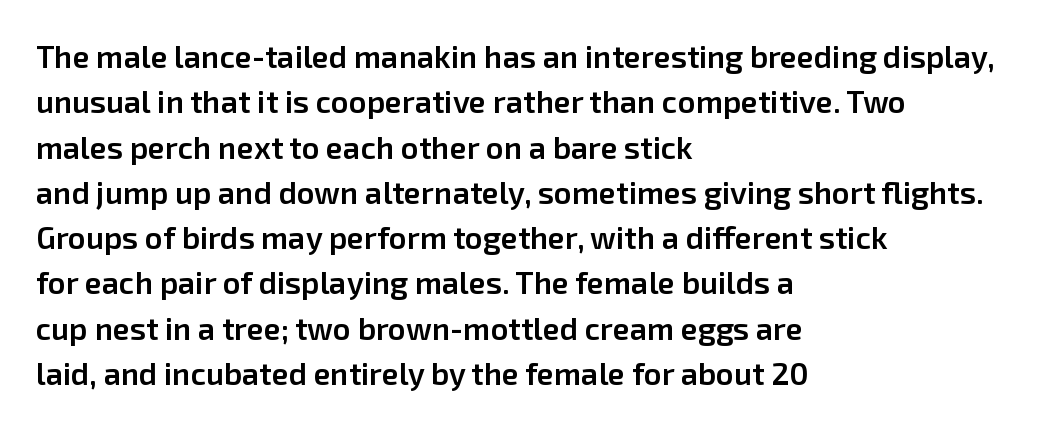
Q: Is the text bold? A: Semi-bold.
Q: Is the text italic (slanted)? A: No, it is upright.
Q: Is the typeface a serif or a sans-serif typeface? A: Sans-serif.
Q: Is the text underlined? A: No.
Q: How is the paragraph aligned? A: Left-aligned.
Q: Is the spacing between letters normal or unusually wide? A: Normal.
Q: Is the spacing between lines tight, normal or loose? A: Normal.
Q: Width (condensed, normal, or wide)? A: Normal.
Q: Stroke contrast? A: Low.
Q: x-height? A: Medium.
Q: Monospaced? A: No.
